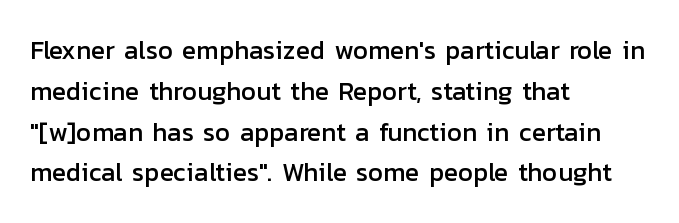
The image shows 26 px text type, upright; set left-aligned, normal line spacing (1.57x), normal letter spacing, not underlined.
